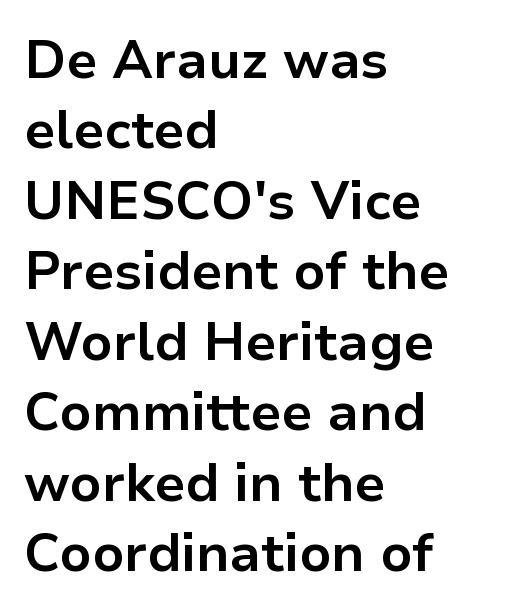
This block has exactly the height ordinary leading produces. The passage shown is not underscored anywhere. Spacing between characters is what you'd get straight out of the box. Varying glyph widths throughout — classic text-font behaviour.
